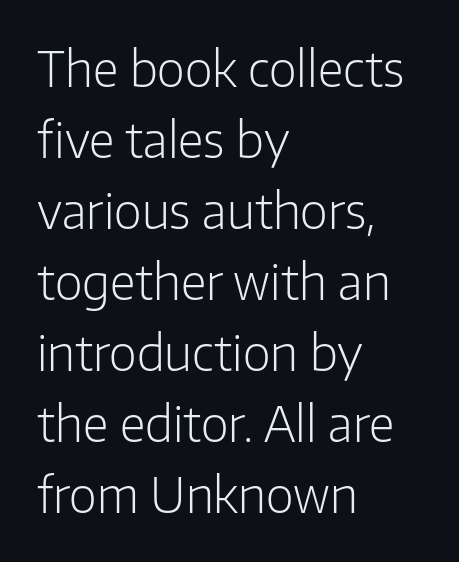
The image shows 48 px light sans-serif type, upright; set left-aligned, normal line spacing (1.48x), normal letter spacing, not underlined; low stroke contrast and a medium x-height.
